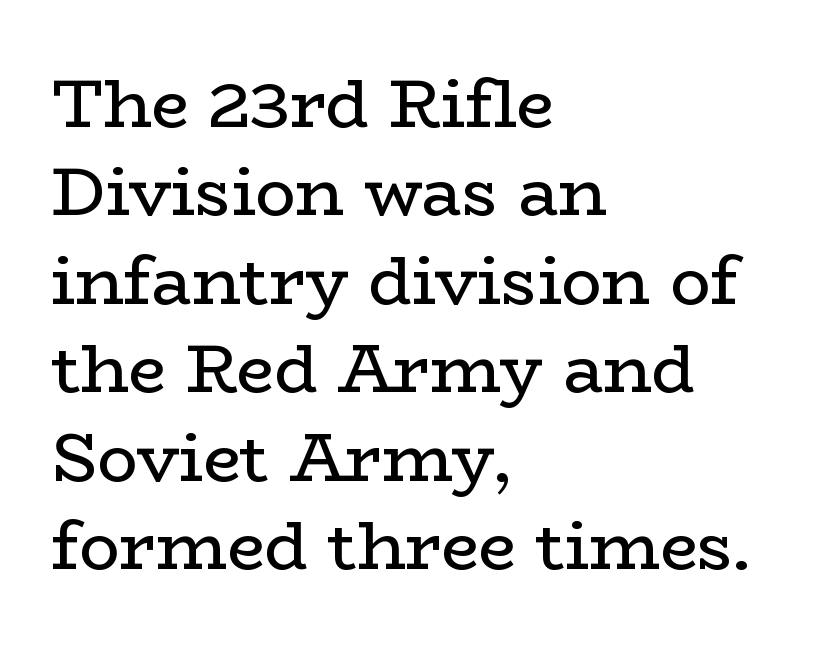
The image shows 67 px regular-weight, wide serif type, upright; set left-aligned, normal line spacing (1.32x), normal letter spacing, not underlined; low stroke contrast and a medium x-height.
